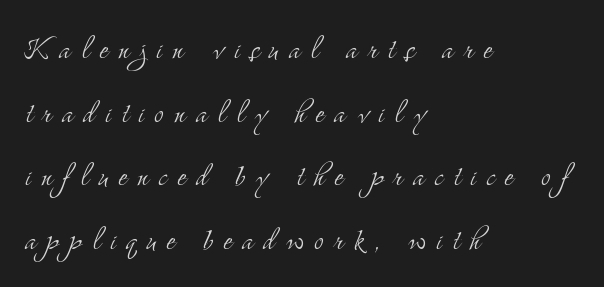
Spacing verdict: proportional, widths tailored to each character. The lines are quadded left. Rule under the text: the space is simply empty. This sample uses a serif face. Each word looks stretched out because of the extra space between its letters.
